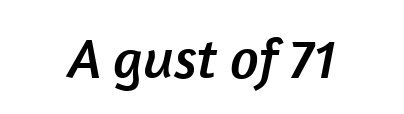
The image shows 57 px sans-serif type; set centered, normal letter spacing, not underlined; low stroke contrast and a medium x-height.
